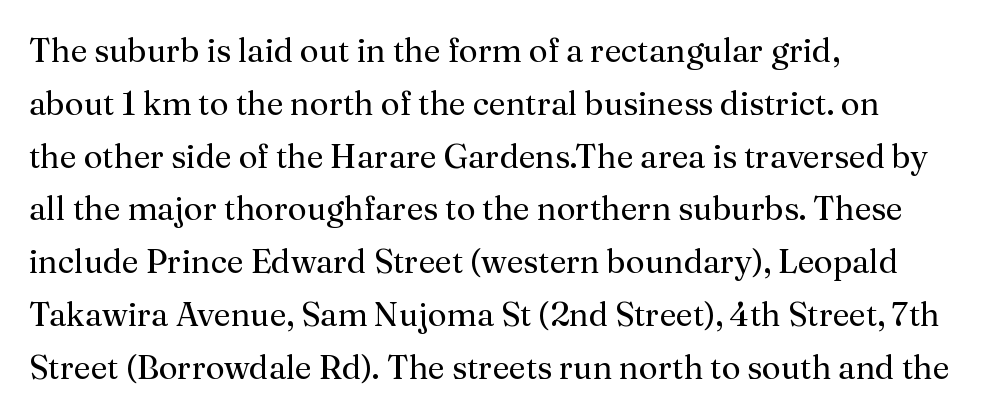
Q: Is the text bold? A: No.
Q: Is the text italic (slanted)? A: No, it is upright.
Q: Is the typeface a serif or a sans-serif typeface? A: Serif.
Q: Is the text underlined? A: No.
Q: How is the paragraph aligned? A: Left-aligned.
Q: Is the spacing between letters normal or unusually wide? A: Normal.
Q: Is the spacing between lines tight, normal or loose? A: Normal.
Q: Width (condensed, normal, or wide)? A: Normal.
Q: Stroke contrast? A: Medium.
Q: x-height? A: Medium.
Q: Monospaced? A: No.
